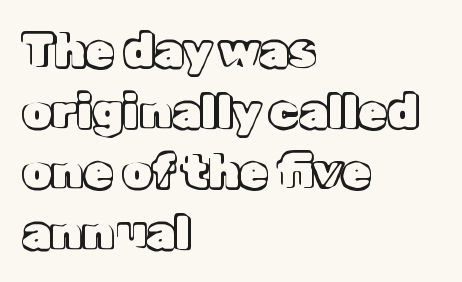
Q: Is the text italic (slanted)? A: No, it is upright.
Q: Is the text underlined? A: No.
Q: How is the paragraph aligned? A: Left-aligned.
Q: Is the spacing between letters normal or unusually wide? A: Normal.
Q: Is the spacing between lines tight, normal or loose? A: Normal.
Q: Width (condensed, normal, or wide)? A: Normal.
Q: x-height? A: Medium.
Q: Monospaced? A: No.
